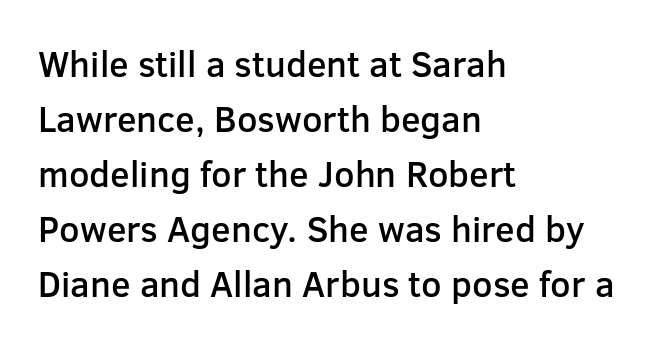
Q: Is the text bold? A: Semi-bold.
Q: Is the text italic (slanted)? A: No, it is upright.
Q: Is the typeface a serif or a sans-serif typeface? A: Sans-serif.
Q: Is the text underlined? A: No.
Q: How is the paragraph aligned? A: Left-aligned.
Q: Is the spacing between letters normal or unusually wide? A: Normal.
Q: Is the spacing between lines tight, normal or loose? A: Normal.
Q: Width (condensed, normal, or wide)? A: Normal.
Q: Stroke contrast? A: Low.
Q: x-height? A: Medium.
Q: Monospaced? A: No.
